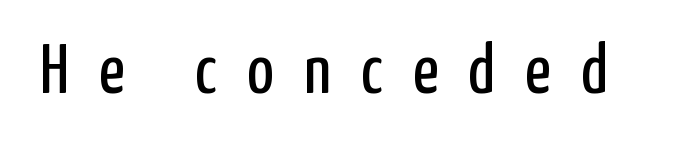
Vertical stems look standard width or narrower in stroke. Here the designer chose a conventional face with non-uniform glyph widths. The gaps between neighbouring characters are conspicuously large. No feet cap the strokes, marking this as sans-serif type. Nobody drew a line under any word here. Vertical strokes here are truly vertical.
